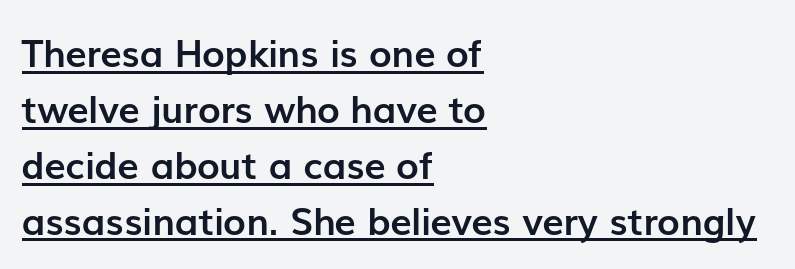
The image shows 38 px semibold sans-serif type, upright; set left-aligned, normal line spacing (1.47x), normal letter spacing, underlined; low stroke contrast and a medium x-height.
